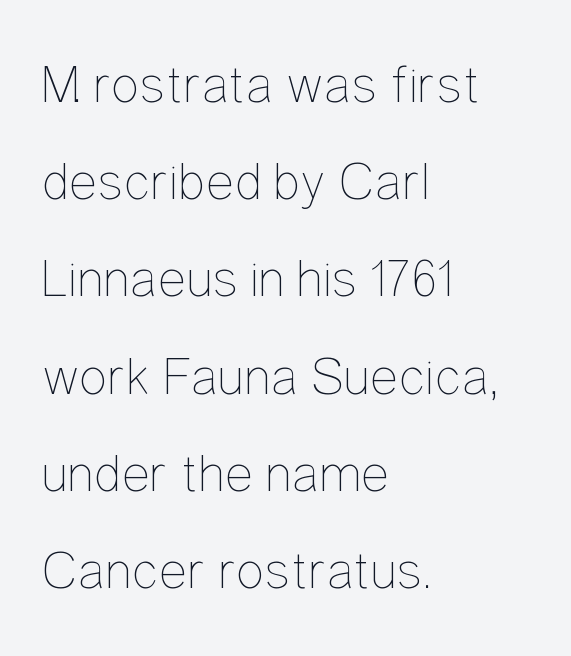
Nope, not italic — everything's standing straight. Between one letter and the next there's only the usual sliver of space. The paragraph shown leans on its left margin. Anything drawn beneath the words? Only blank space.
